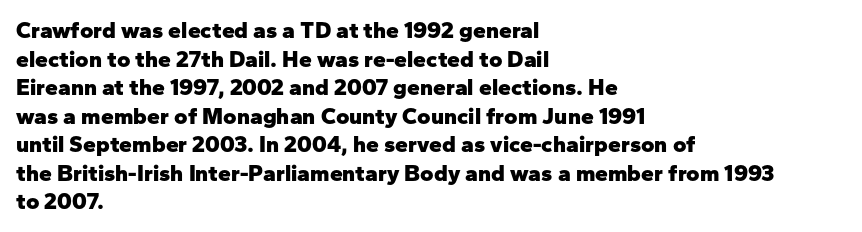
Every character sits straight up, as roman type does. Stroke thickness is high; the sample reads as a true bold. Inter-character spacing is left at the font's built-in metrics. Casual observation: everything's shoved over to the left. The specimen omits any rule beneath the text block's lines.
